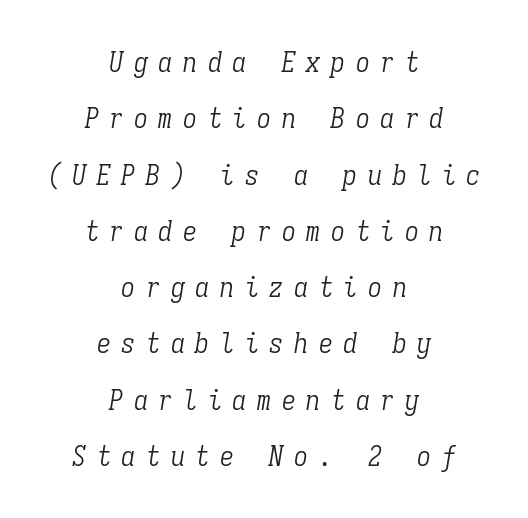
Plain, unruled lines of type. Compared with ordinary roman type, these characters are visibly tilted. The designer went with a serif here, giving each stem small feet. Layout note: lines centered.
